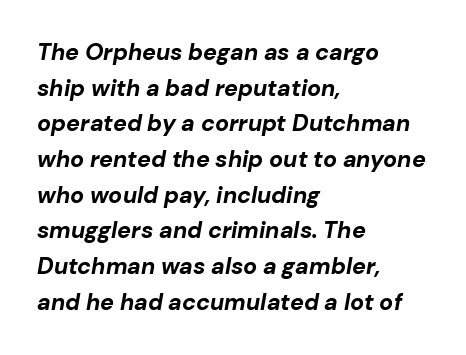
Strokes here are thick enough to call this a true bold. A clean baseline with only descenders dipping below it. Slanted lettering throughout. Regular leading.
